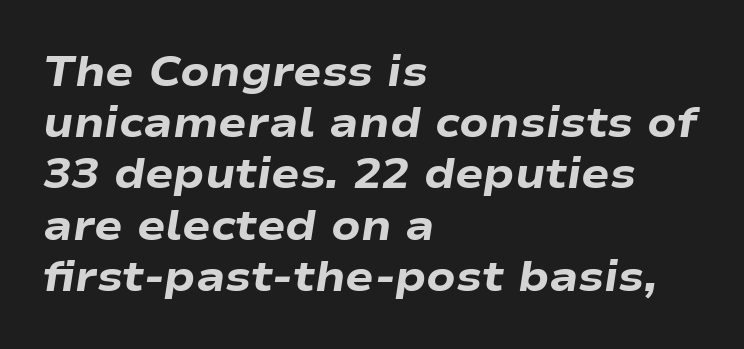
Q: Is the text bold? A: Yes.
Q: Is the text italic (slanted)? A: Yes, it leans right by about 9 degrees.
Q: Is the text underlined? A: No.
Q: How is the paragraph aligned? A: Left-aligned.
Q: Is the spacing between letters normal or unusually wide? A: Normal.
Q: Width (condensed, normal, or wide)? A: Wide.
Q: Stroke contrast? A: Low.
Q: x-height? A: Medium.
Q: Monospaced? A: No.
